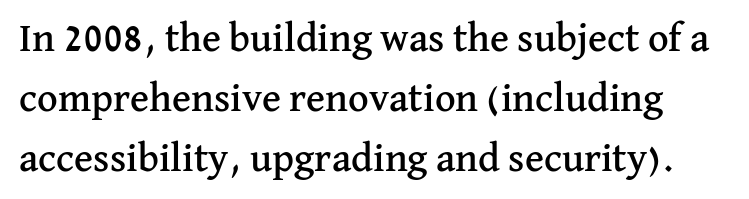
The gaps between neighbouring characters are ordinary and unremarkable. Looks like regular typesetting: each glyph gets only the width it needs. Type without underlining. The passage shown is typeset with a serif family. The lines sit at an ordinary, default distance from one another.
